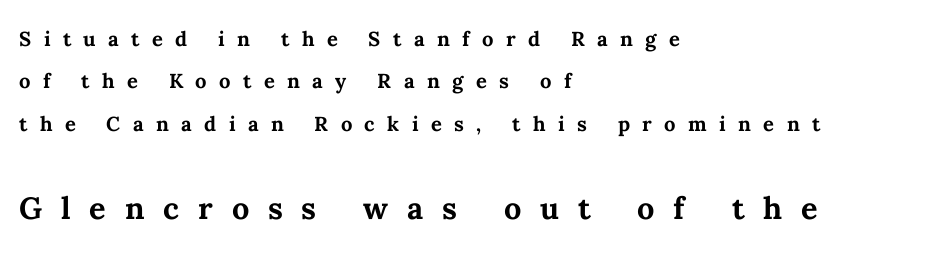
The image shows 41 px semibold type, upright; set left-aligned, normal line spacing (1.57x), unusually wide letter spacing (+0.46 em), not underlined; the second (bottom) block is 1.52x larger; medium stroke contrast and a medium x-height.
